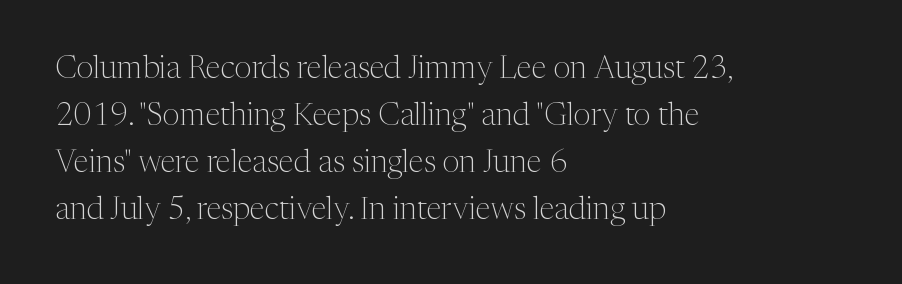
Counters stay open thanks to moderate or lighter strokes. A normal amount of white space separates one row of letters from the next. The line texture is even and compact thanks to regular tracking. This sample has the flowing, uneven cadence of proportional lettering. A clean baseline with only descenders dipping below it. The font family rendered here belongs to the serif group.
